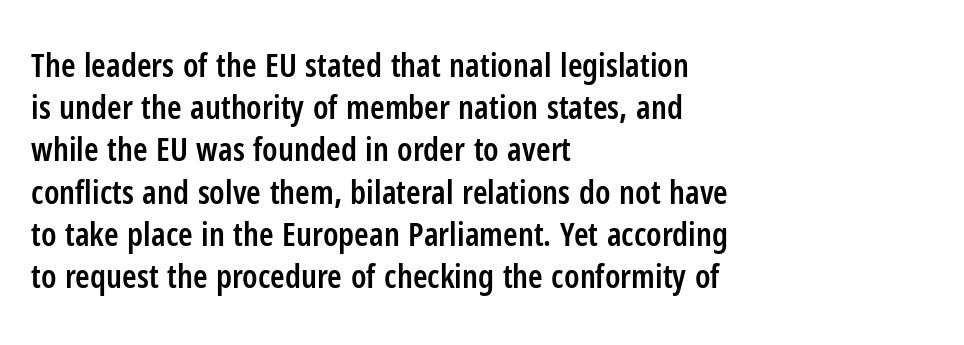
The image shows 33 px semibold, condensed sans-serif type, upright; set left-aligned, normal line spacing (1.28x), normal letter spacing, not underlined; low stroke contrast and a medium x-height.
